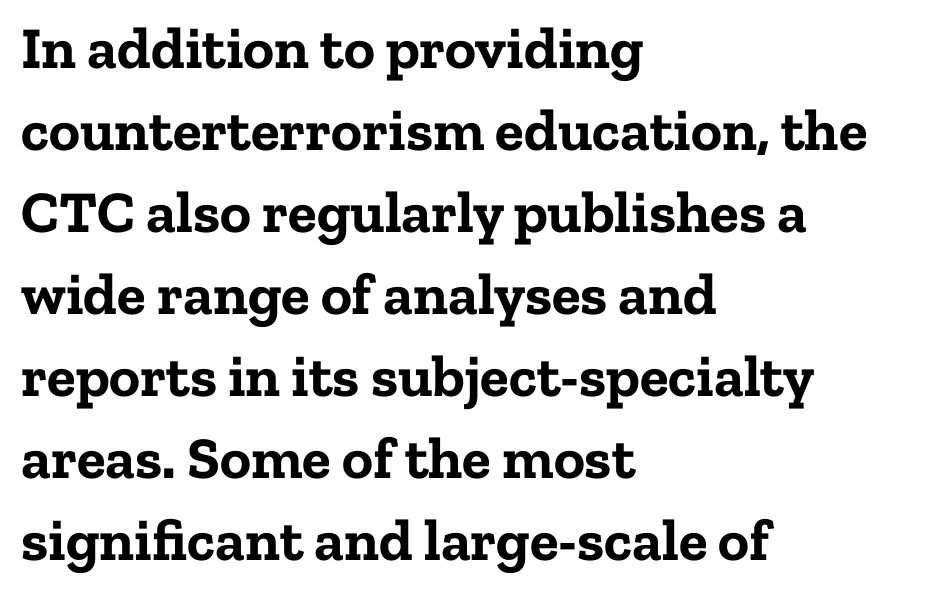
Q: Is the text bold? A: Yes.
Q: Is the text italic (slanted)? A: No, it is upright.
Q: Is the typeface a serif or a sans-serif typeface? A: Serif.
Q: Is the text underlined? A: No.
Q: How is the paragraph aligned? A: Left-aligned.
Q: Is the spacing between letters normal or unusually wide? A: Normal.
Q: Is the spacing between lines tight, normal or loose? A: Normal.
Q: Width (condensed, normal, or wide)? A: Normal.
Q: Stroke contrast? A: Low.
Q: x-height? A: Medium.
Q: Monospaced? A: No.
